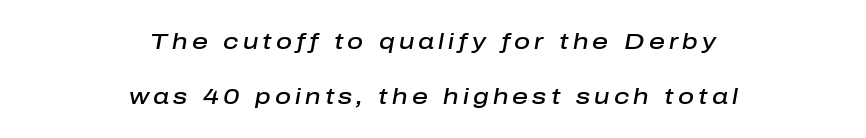
Q: Is the text bold? A: Semi-bold.
Q: Is the text italic (slanted)? A: Yes, it leans right by about 10 degrees.
Q: Is the text underlined? A: No.
Q: How is the paragraph aligned? A: Centered.
Q: Is the spacing between lines tight, normal or loose? A: Loose.
